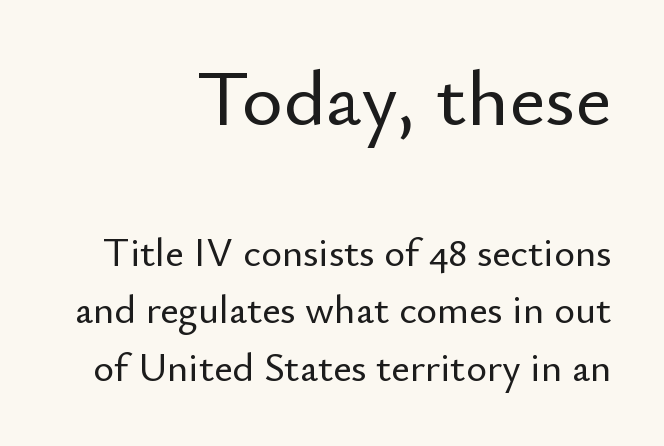
Q: Is the text italic (slanted)? A: No, it is upright.
Q: Is the typeface a serif or a sans-serif typeface? A: Sans-serif.
Q: Is the text underlined? A: No.
Q: How is the paragraph aligned? A: Right-aligned.
Q: Is the spacing between letters normal or unusually wide? A: Normal.
Q: Is the spacing between lines tight, normal or loose? A: Normal.
Q: Which block of text is set in a larger size, the first (top) or the second (bottom)? A: The first (top) one.
Q: Width (condensed, normal, or wide)? A: Normal.
Q: Stroke contrast? A: Low.
Q: x-height? A: Small.
Q: Monospaced? A: No.
